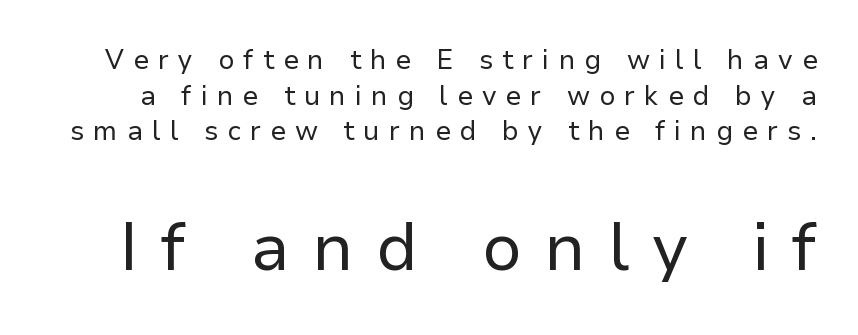
The image shows 67 px regular-weight sans-serif type, upright; set normal line spacing (1.32x), unusually wide letter spacing (+0.34 em), not underlined; the second (bottom) block is 2.48x larger; low stroke contrast and a medium x-height.
